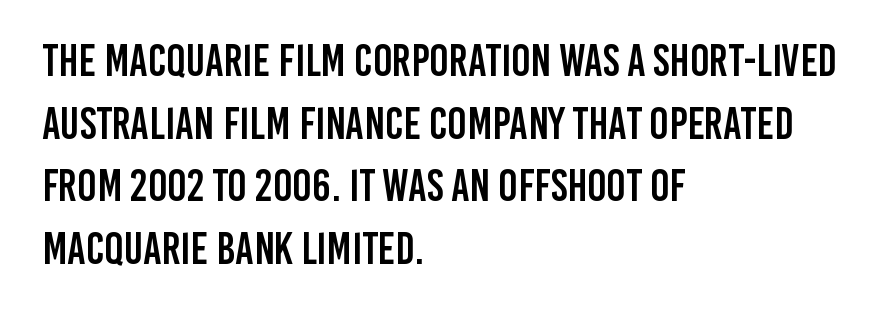
Q: Is the text italic (slanted)? A: No, it is upright.
Q: Is the typeface a serif or a sans-serif typeface? A: Sans-serif.
Q: Is the text underlined? A: No.
Q: How is the paragraph aligned? A: Left-aligned.
Q: Is the spacing between letters normal or unusually wide? A: Normal.
Q: Is the spacing between lines tight, normal or loose? A: Normal.
Q: Width (condensed, normal, or wide)? A: Condensed.
Q: Stroke contrast? A: Low.
Q: x-height? A: Large.
Q: Monospaced? A: No.
